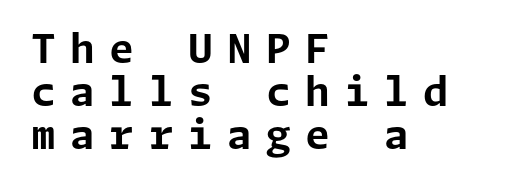
Only glyphs here, with clear space below each row. Leading is clearly below the norm, producing a dense column. In terms of letterspacing, this is a distinctly airy, spread setting. Observe the absence of serifs on each vertical stroke in this sample. Stroke thickness is high; the sample reads as a true bold. In CSS terms this would be text-align: left.
